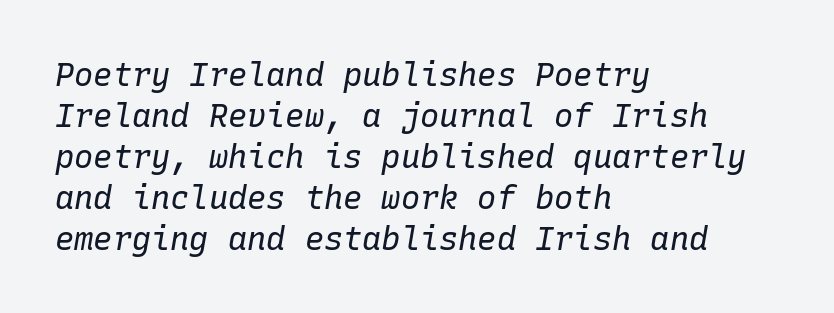
Q: Is the text bold? A: No.
Q: Is the text italic (slanted)? A: Yes, it leans right by about 10 degrees.
Q: Is the text underlined? A: No.
Q: How is the paragraph aligned? A: Left-aligned.
Q: Is the spacing between letters normal or unusually wide? A: Normal.
Q: Is the spacing between lines tight, normal or loose? A: Normal.
Q: Width (condensed, normal, or wide)? A: Normal.
Q: Stroke contrast? A: Low.
Q: x-height? A: Medium.
Q: Monospaced? A: Yes.
